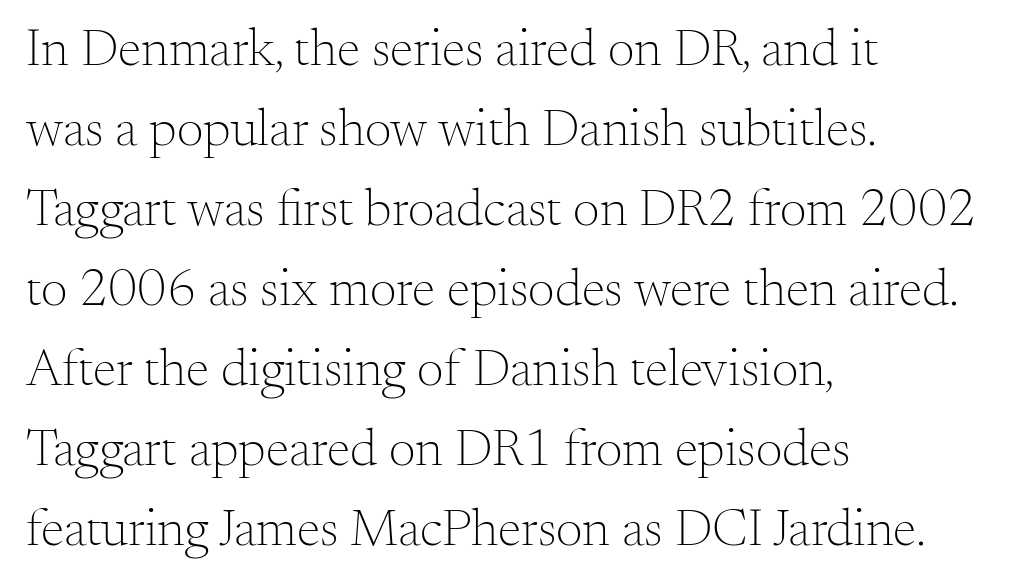
The image shows 53 px light serif type, upright; set left-aligned, normal line spacing (1.51x), normal letter spacing, not underlined; medium stroke contrast and a small x-height.
